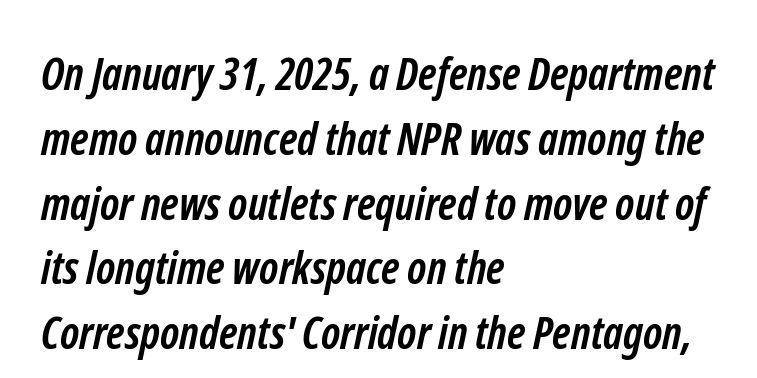
Is there much room between lines? A standard amount, neither cramped nor airy. The designer went with a sans here, leaving each stem footless. Do the characters align in a grid? No, the font is proportional. Inter-character spacing is left at the font's built-in metrics.
